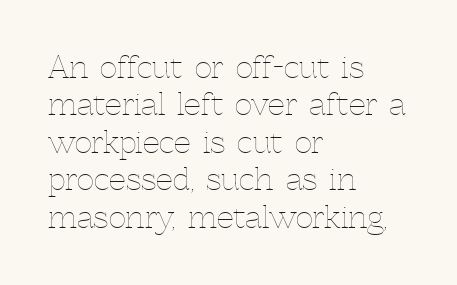
The image shows 30 px thin type, upright; set left-aligned, normal line spacing (1.25x), normal letter spacing, not underlined; a medium x-height.
